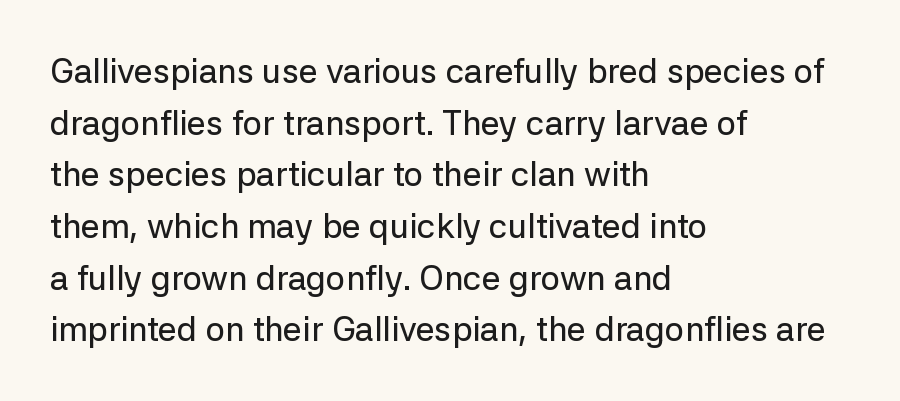
Note the varied advance widths — an 'i' is clearly narrower than an 'm'. The words here are not underlined. Students, note that the glyphs here touch the page at normal intervals. Classification — sans serif. The ragged edge is on the right, which tells us the setting is flush left.
